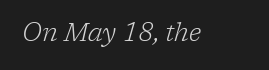
{"italic": "yes", "lean": "right", "slant_degrees": 17, "bold": "no", "underline": "no", "letter_spacing": "normal", "letter_spacing_em": 0.0, "glyph_px": 25}
